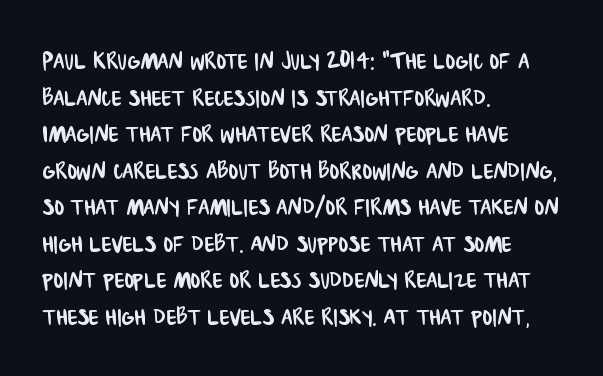
Q: Is the typeface a serif or a sans-serif typeface? A: Sans-serif.
Q: Is the text underlined? A: No.
Q: How is the paragraph aligned? A: Left-aligned.
Q: Is the spacing between letters normal or unusually wide? A: Normal.
Q: Is the spacing between lines tight, normal or loose? A: Normal.
Q: Width (condensed, normal, or wide)? A: Condensed.
Q: Stroke contrast? A: Low.
Q: x-height? A: Large.
Q: Monospaced? A: No.
